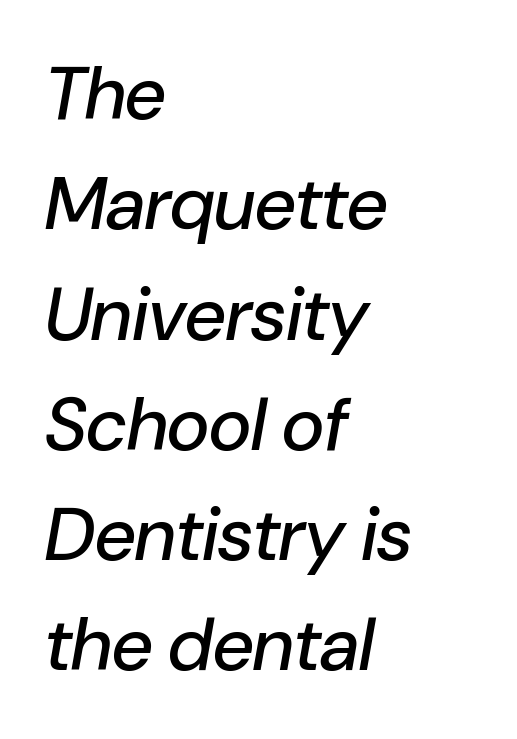
{"italic": "yes", "lean": "right", "slant_degrees": 10, "width": "normal", "stroke_contrast": "low", "x_height": "medium", "monospaced": "no", "underline": "no", "align": "left", "line_spacing": "normal", "line_spacing_ratio": 1.49, "letter_spacing": "normal", "letter_spacing_em": 0.0, "glyph_px": 74}
